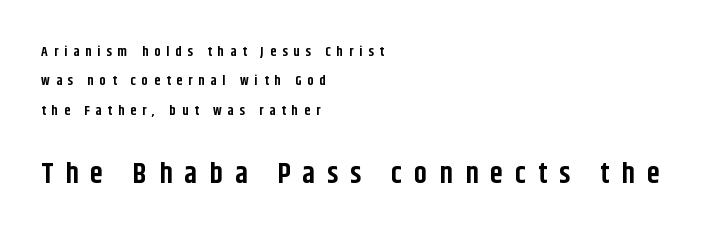
Where is the straight margin? On the left. The leading is generous, giving the passage an open texture. Its strokes are broad and dark, the hallmark of bold type. This sample has the flowing, uneven cadence of proportional lettering. You get the small type first, then a jump to larger type.
